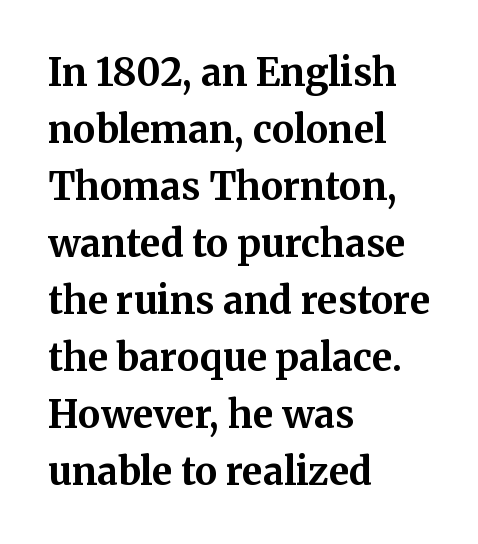
The image shows 38 px bold serif type, upright; set left-aligned, normal line spacing (1.5x), normal letter spacing, not underlined; medium stroke contrast and a medium x-height.
